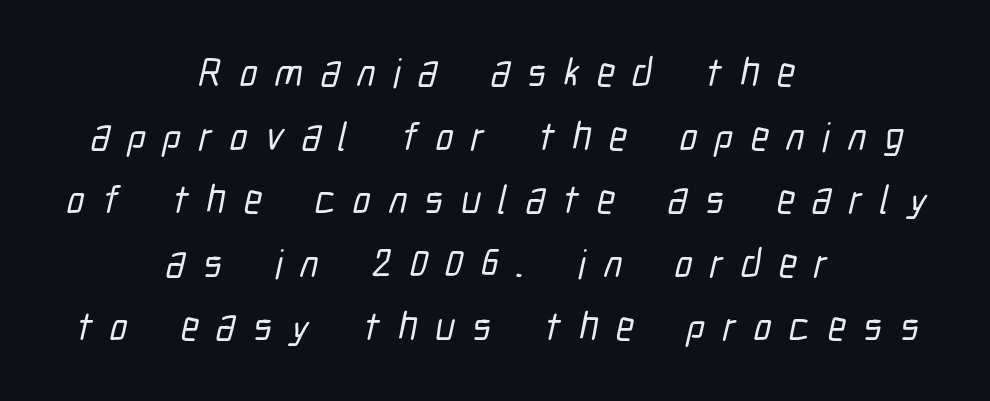
The image shows 40 px condensed sans-serif type; set centered, normal line spacing (1.59x), unusually wide letter spacing (+0.44 em), not underlined; low stroke contrast and a medium x-height.
